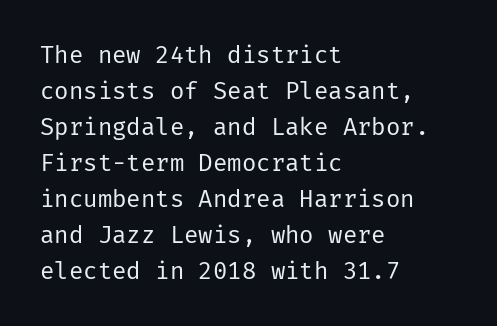
Q: Is the text bold? A: No.
Q: Is the text italic (slanted)? A: No, it is upright.
Q: Is the text underlined? A: No.
Q: How is the paragraph aligned? A: Left-aligned.
Q: Is the spacing between letters normal or unusually wide? A: Normal.
Q: Is the spacing between lines tight, normal or loose? A: Normal.
